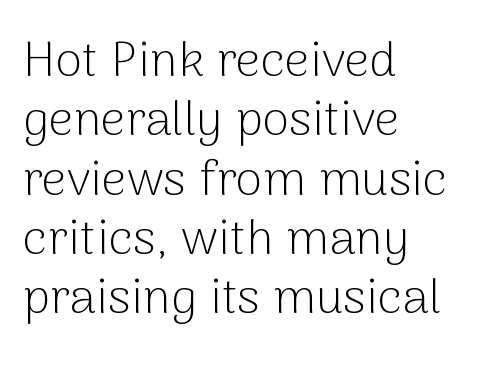
Ordinary non-slanted type is in use. Stroke terminals: plain, sans-serif. All the whitespace from short lines collects on the right. Spacing between characters is what you'd get straight out of the box.
